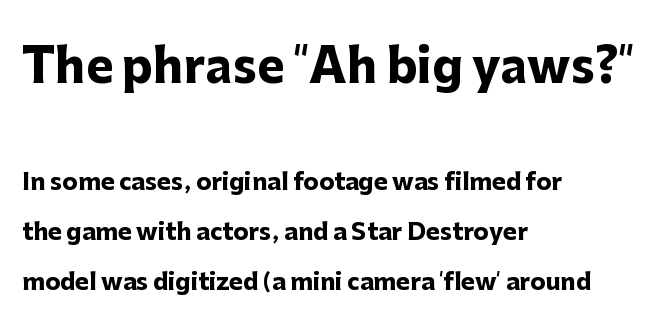
The image shows 46 px heavy sans-serif type, upright; set left-aligned, loose line spacing (2.18x), normal letter spacing, not underlined; the first (top) block is 2.0x larger; low stroke contrast and a medium x-height.
